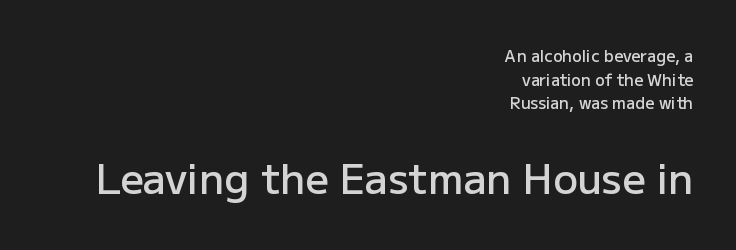
The image shows 41 px semibold sans-serif type, upright; set right-aligned, normal line spacing (1.47x), normal letter spacing, not underlined; the second (bottom) block is 2.56x larger; low stroke contrast and a medium x-height.
